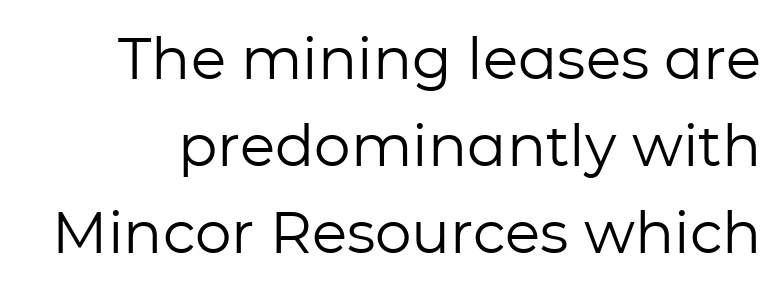
The image shows 58 px regular-weight sans-serif type, upright; set normal line spacing (1.5x), normal letter spacing, not underlined; low stroke contrast and a medium x-height.
